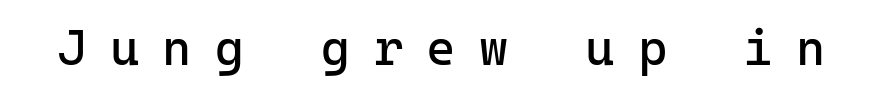
The image shows 50 px regular-weight sans-serif type, upright, monospaced; set unusually wide letter spacing (+0.47 em), not underlined; low stroke contrast and a medium x-height.
